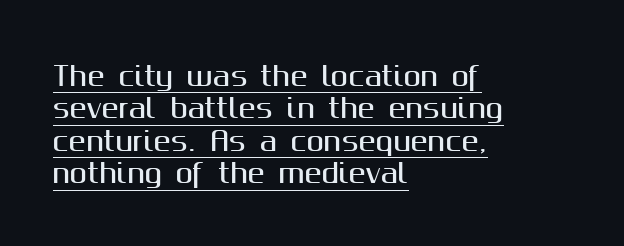
Has an underline been added? It has. Tracking value appears to be zero — textbook default spacing. Quick note: interline space is typical. The lines in this sample share a left origin and differ only in where they stop.
